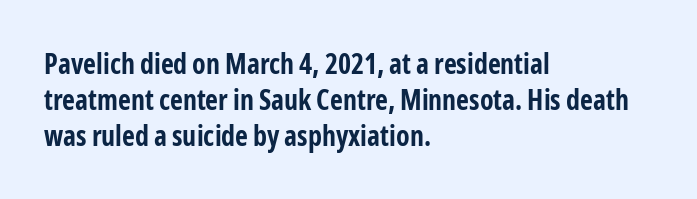
No extra tracking has been applied to these lines. If you drew a line through each stem, it would be perfectly vertical. The typeface chosen for these lines omits serifs. Quick note: interline space is typical. Where is the straight margin? On the left. Emphasis by weight is at full strength: bold.
